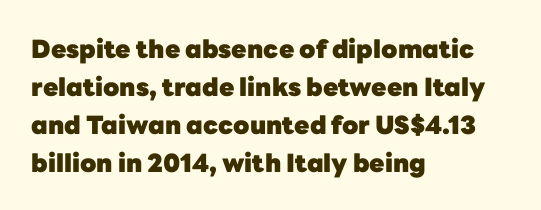
Leftover space on each line is placed entirely after the last word. Normally led — the rows are evenly, conventionally spaced. Type without underlining. Here the glyphs are tracked normally, forming tight word shapes.
